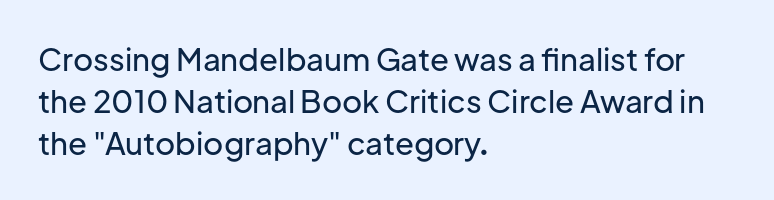
{"serif": "no", "italic": "no", "width": "normal", "stroke_contrast": "low", "x_height": "medium", "monospaced": "no", "underline": "no", "align": "left", "line_spacing": "normal", "line_spacing_ratio": 1.35, "letter_spacing": "normal", "letter_spacing_em": 0.0, "glyph_px": 31}
